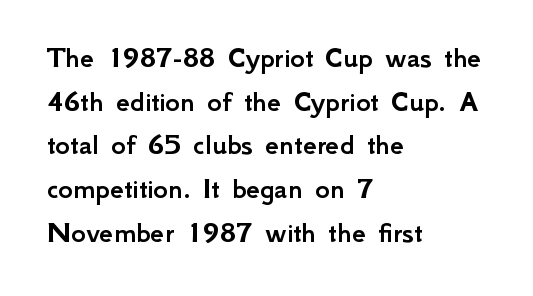
Q: Is the text italic (slanted)? A: No, it is upright.
Q: Is the typeface a serif or a sans-serif typeface? A: Sans-serif.
Q: Is the text underlined? A: No.
Q: How is the paragraph aligned? A: Left-aligned.
Q: Is the spacing between letters normal or unusually wide? A: Normal.
Q: Is the spacing between lines tight, normal or loose? A: Normal.
Q: Width (condensed, normal, or wide)? A: Normal.
Q: Stroke contrast? A: Low.
Q: x-height? A: Small.
Q: Monospaced? A: No.
